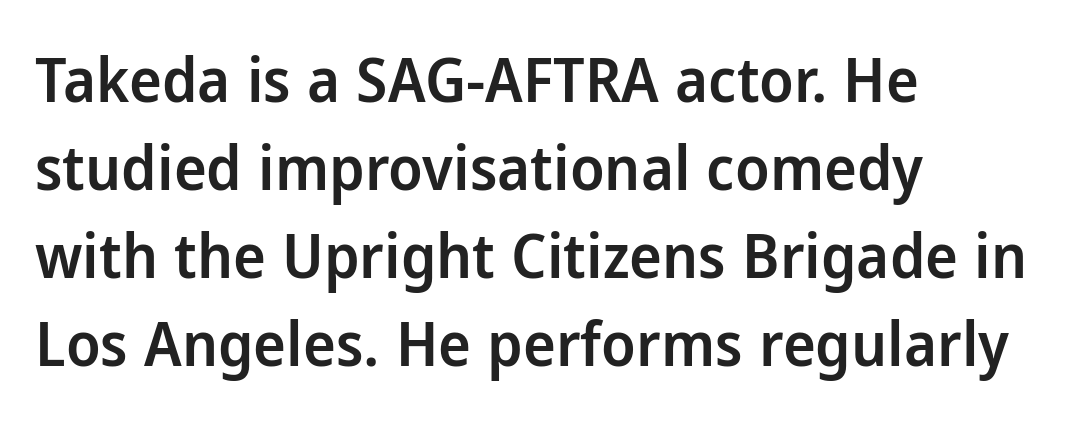
Q: Is the text bold? A: Semi-bold.
Q: Is the text italic (slanted)? A: No, it is upright.
Q: Is the typeface a serif or a sans-serif typeface? A: Sans-serif.
Q: Is the text underlined? A: No.
Q: How is the paragraph aligned? A: Left-aligned.
Q: Is the spacing between letters normal or unusually wide? A: Normal.
Q: Is the spacing between lines tight, normal or loose? A: Normal.
Q: Width (condensed, normal, or wide)? A: Normal.
Q: Stroke contrast? A: Low.
Q: x-height? A: Medium.
Q: Monospaced? A: No.
